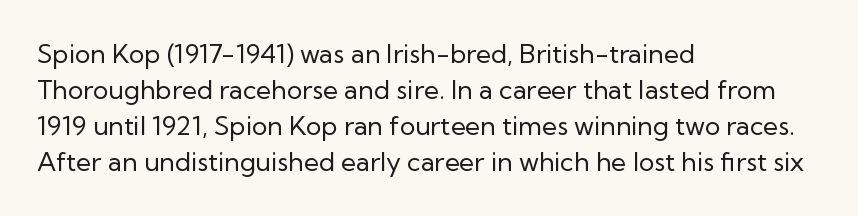
{"italic": "no", "bold": "no", "underline": "no", "align": "left", "line_spacing": "normal", "line_spacing_ratio": 1.39, "letter_spacing": "normal", "letter_spacing_em": 0.0, "glyph_px": 26}
